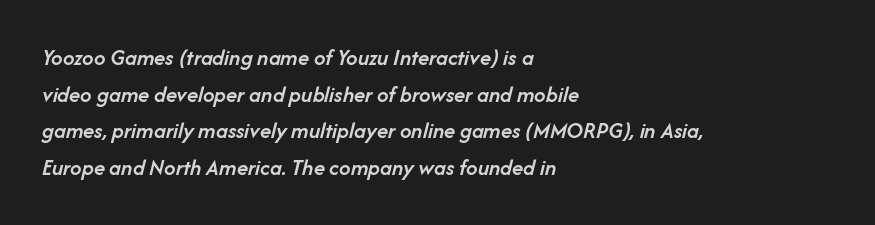
Q: Is the text bold? A: Semi-bold.
Q: Is the text italic (slanted)? A: Yes, it leans right by about 14 degrees.
Q: Is the text underlined? A: No.
Q: How is the paragraph aligned? A: Left-aligned.
Q: Is the spacing between letters normal or unusually wide? A: Normal.
Q: Is the spacing between lines tight, normal or loose? A: Normal.
